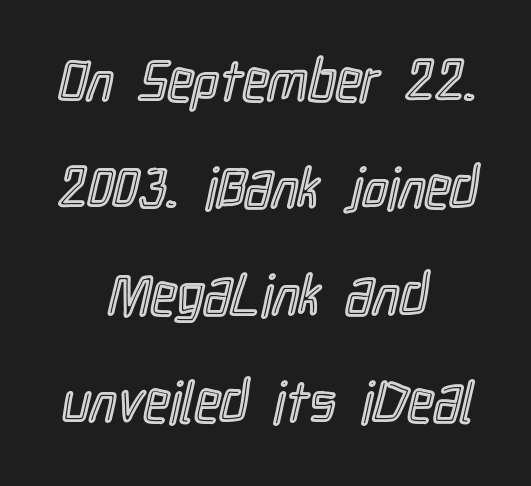
The passage is arranged like a title page — every line centered. The baseline area is clear. What stands out about the letter spacing? Nothing — it is the standard amount.
